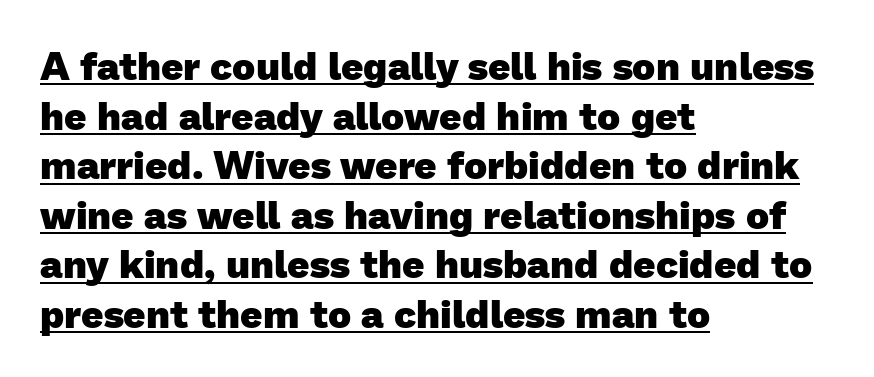
The image shows 39 px heavy sans-serif type; set left-aligned, normal line spacing (1.27x), normal letter spacing, underlined; low stroke contrast and a medium x-height.
